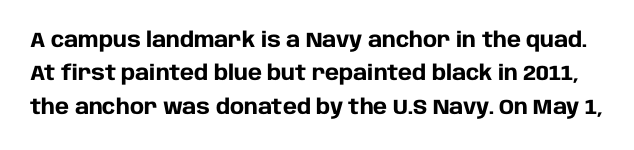
{"italic": "no", "bold": "yes", "underline": "no", "line_spacing": "normal", "line_spacing_ratio": 1.59, "letter_spacing": "normal", "letter_spacing_em": 0.0, "glyph_px": 21}
